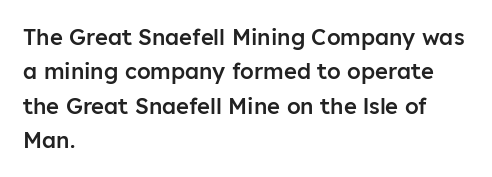
The lines in this sample share a left origin and differ only in where they stop. Firm but not heavy-handed strokes: this text is semibold. A typesetter would call this leading conventional body-copy spacing. Decoration check: the copy has no underline. There is no visible air inserted between adjacent glyphs. Ordinary non-slanted type is in use.
